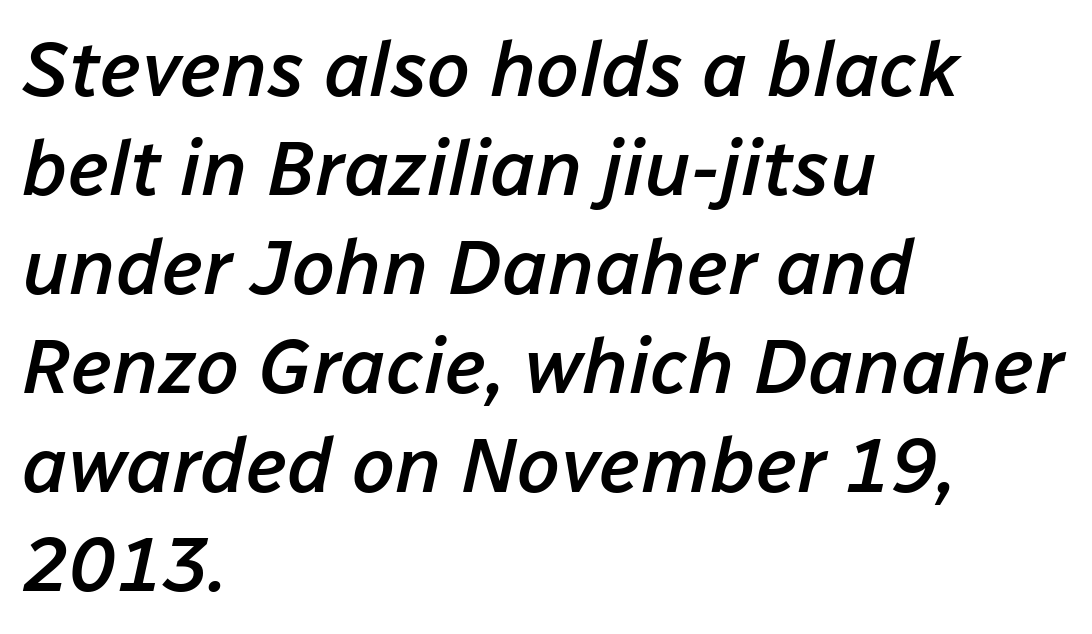
Each line starts at the same left margin while the right side varies. Its strokes are somewhat broadened, the hallmark of semibold type. Leading: standard. This sample has the flowing, uneven cadence of proportional lettering.
